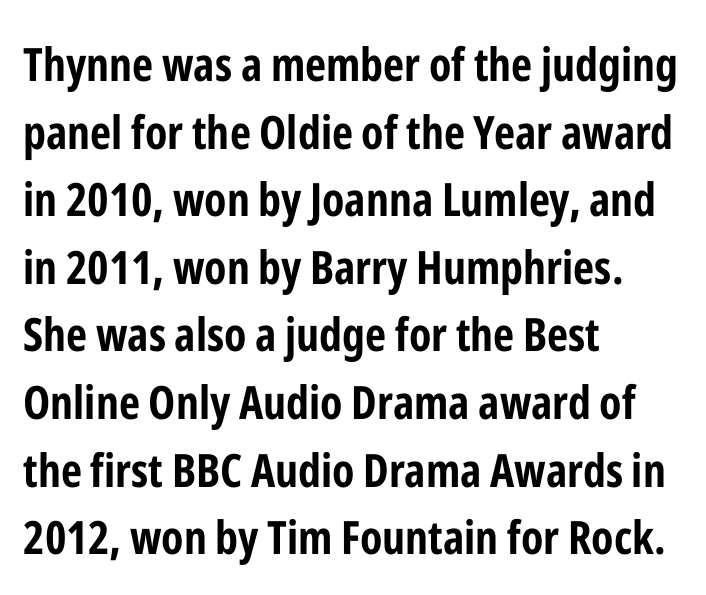
{"serif": "no", "italic": "no", "bold": "yes", "weight": "bold", "width": "condensed", "stroke_contrast": "low", "x_height": "medium", "monospaced": "no", "underline": "no", "align": "left", "line_spacing": "normal", "line_spacing_ratio": 1.47, "letter_spacing": "normal", "letter_spacing_em": 0.0, "glyph_px": 46}
